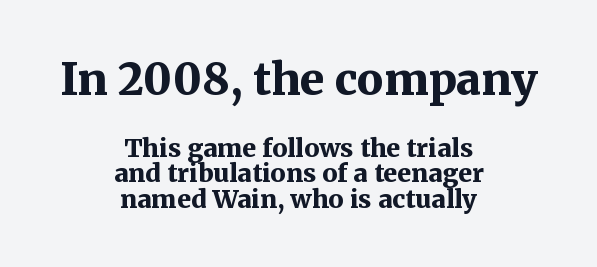
The characters display serif detailing at their extremities. Reading down the block, each line starts at a different indent, mirrored at its end. Looks like regular typesetting: each glyph gets only the width it needs. Plain, unruled lines of type.
